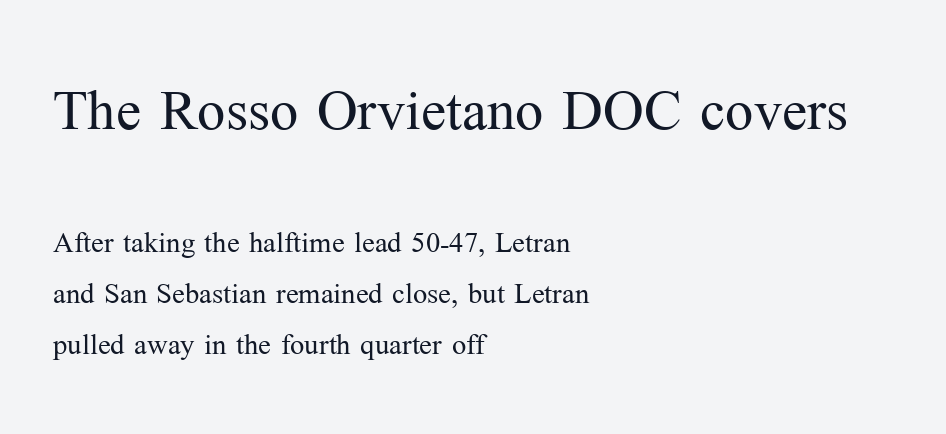
Posture: vertical. Visually, the top section dominates because its glyphs are scaled up. This sample is left-justified, so line endings fall wherever the words run out. The foot of each line stays bare and open.
